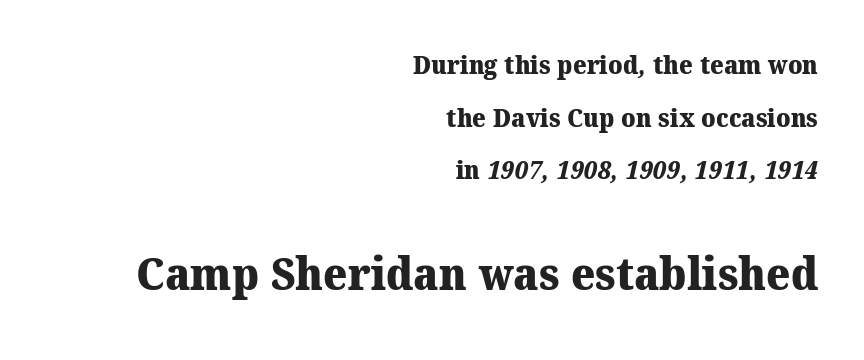
The image shows 46 px heavy serif type; set right-aligned, loose line spacing (2.02x), normal letter spacing, not underlined; the second (bottom) block is 1.77x larger; medium stroke contrast and a medium x-height.
